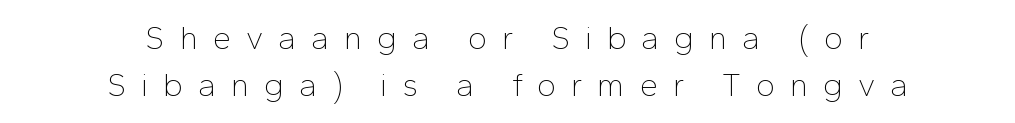
Q: Is the text bold? A: No.
Q: Is the text italic (slanted)? A: No, it is upright.
Q: Is the typeface a serif or a sans-serif typeface? A: Sans-serif.
Q: Is the text underlined? A: No.
Q: How is the paragraph aligned? A: Centered.
Q: Is the spacing between letters normal or unusually wide? A: Unusually wide.
Q: Is the spacing between lines tight, normal or loose? A: Normal.
Q: Width (condensed, normal, or wide)? A: Normal.
Q: Stroke contrast? A: Low.
Q: x-height? A: Medium.
Q: Monospaced? A: No.
